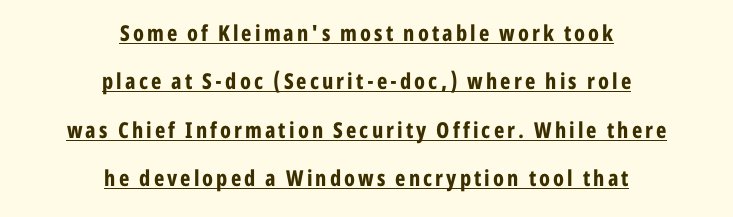
Q: Is the text bold? A: Yes.
Q: Is the text italic (slanted)? A: No, it is upright.
Q: Is the text underlined? A: Yes.
Q: How is the paragraph aligned? A: Centered.
Q: Is the spacing between lines tight, normal or loose? A: Loose.
